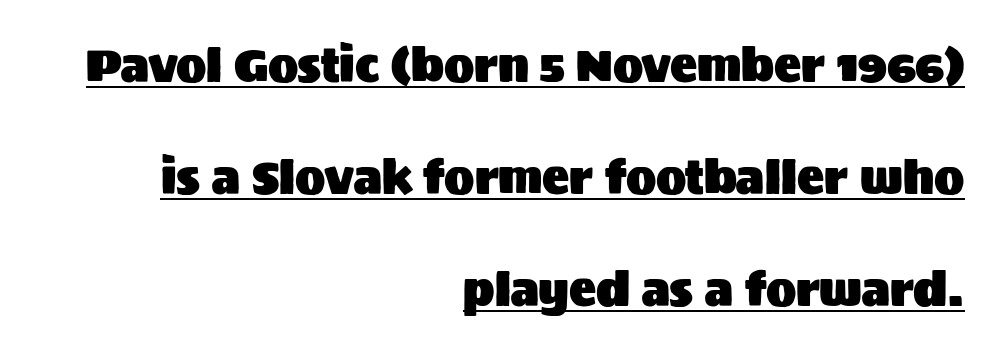
The image shows 45 px sans-serif type, upright; set right-aligned, loose line spacing (2.49x), normal letter spacing, underlined; medium stroke contrast and a large x-height.
